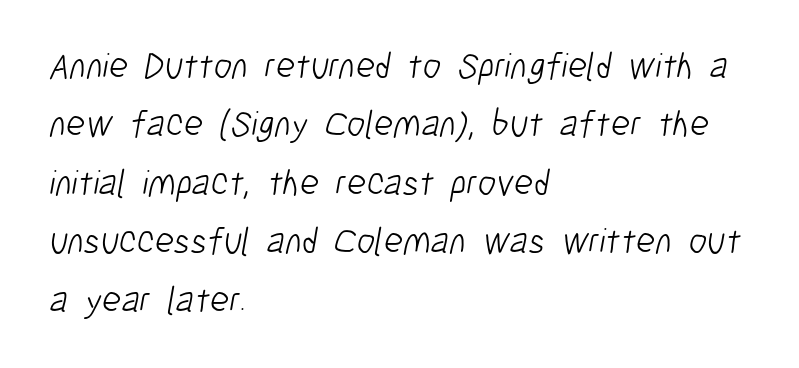
No word sits above an underline. The weight would be labelled regular, book, light, or lighter still. Spacing verdict: proportional, widths tailored to each character. Compared with typical paragraphs, the rows here are spaced about the same.
